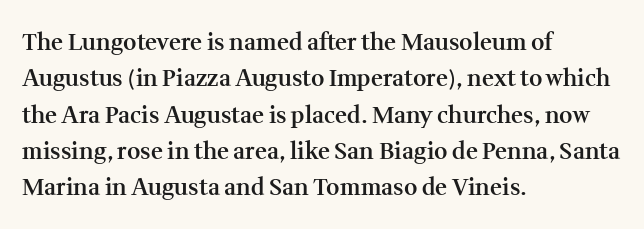
{"italic": "no", "bold": "semi", "underline": "no", "align": "left", "line_spacing": "normal", "line_spacing_ratio": 1.58, "letter_spacing": "normal", "letter_spacing_em": 0.0, "glyph_px": 23}
